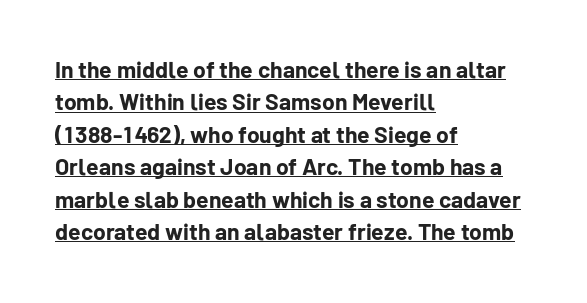
Q: Is the text bold? A: Yes.
Q: Is the text italic (slanted)? A: No, it is upright.
Q: Is the text underlined? A: Yes.
Q: How is the paragraph aligned? A: Left-aligned.
Q: Is the spacing between letters normal or unusually wide? A: Normal.
Q: Is the spacing between lines tight, normal or loose? A: Normal.
